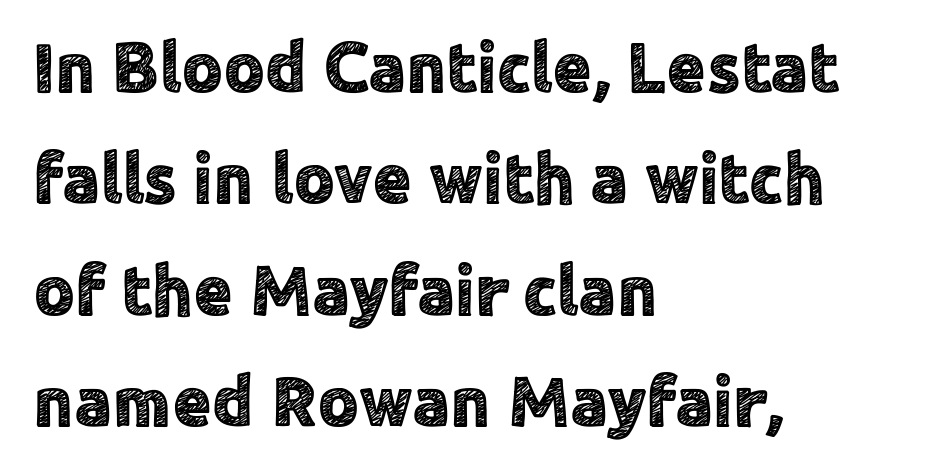
The image shows 71 px sans-serif type, upright; set left-aligned, normal line spacing (1.57x), normal letter spacing, not underlined; a medium x-height.
